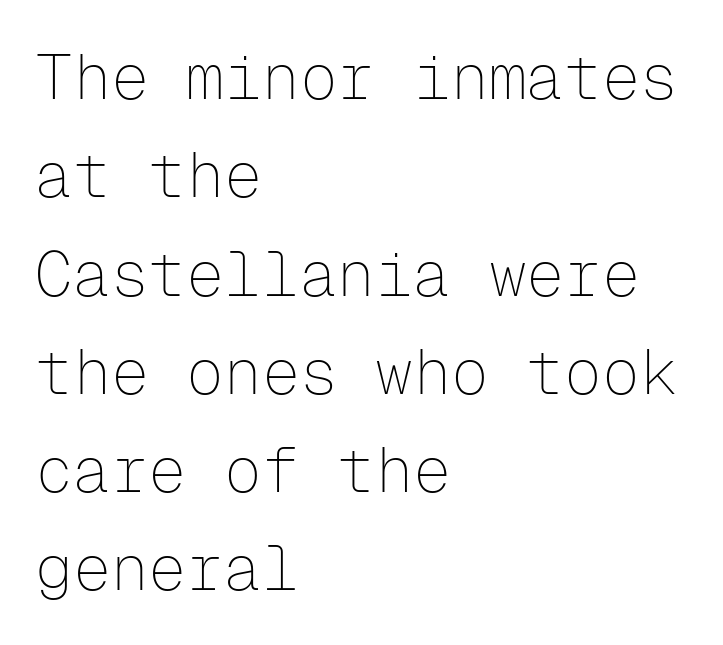
The axis of the letterforms is exactly vertical. This sample uses a sans-serif face. The passage is arranged the way most books set body copy — flush left. The letters march in equal steps, a hallmark of fixed-pitch type. Regular leading.
